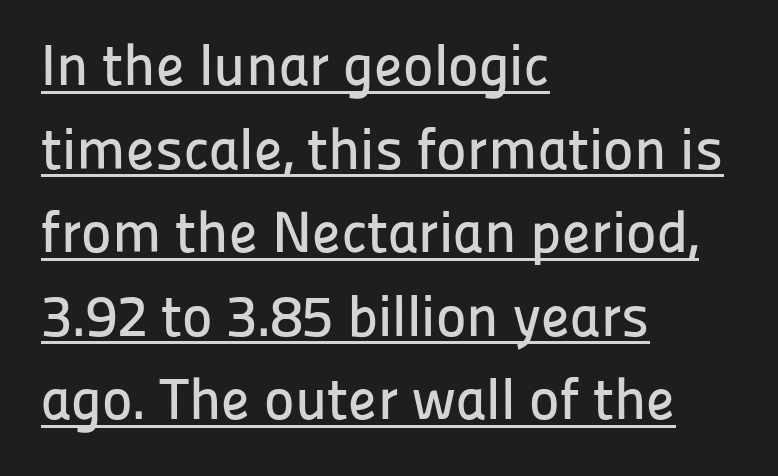
Q: Is the text italic (slanted)? A: No, it is upright.
Q: Is the typeface a serif or a sans-serif typeface? A: Sans-serif.
Q: Is the text underlined? A: Yes.
Q: How is the paragraph aligned? A: Left-aligned.
Q: Is the spacing between letters normal or unusually wide? A: Normal.
Q: Is the spacing between lines tight, normal or loose? A: Normal.
Q: Width (condensed, normal, or wide)? A: Normal.
Q: Stroke contrast? A: Low.
Q: x-height? A: Medium.
Q: Monospaced? A: No.
